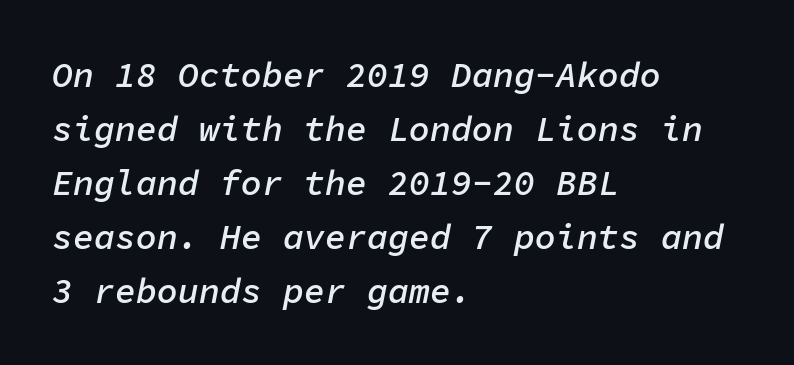
{"italic": "yes", "lean": "right", "slant_degrees": 11, "bold": "semi", "weight": "semibold", "width": "normal", "stroke_contrast": "low", "x_height": "medium", "monospaced": "yes", "underline": "no", "align": "left", "line_spacing": "normal", "line_spacing_ratio": 1.54, "letter_spacing": "normal", "letter_spacing_em": 0.0, "glyph_px": 35}
